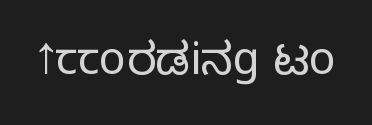
The image shows 45 px condensed sans-serif type, upright; set normal letter spacing, not underlined; medium stroke contrast.
